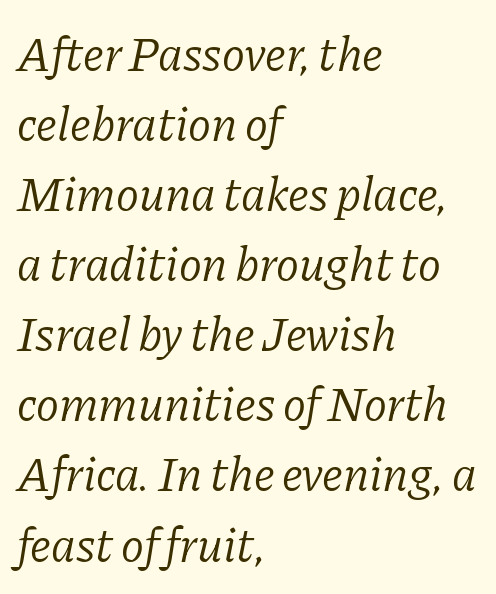
Q: Is the text bold? A: No.
Q: Is the text italic (slanted)? A: Yes, it leans right by about 11 degrees.
Q: Is the typeface a serif or a sans-serif typeface? A: Serif.
Q: Is the text underlined? A: No.
Q: How is the paragraph aligned? A: Left-aligned.
Q: Is the spacing between letters normal or unusually wide? A: Normal.
Q: Is the spacing between lines tight, normal or loose? A: Normal.
Q: Width (condensed, normal, or wide)? A: Normal.
Q: Stroke contrast? A: Low.
Q: x-height? A: Medium.
Q: Monospaced? A: No.
